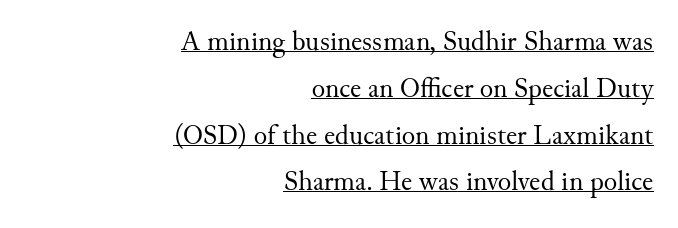
The image shows 28 px regular-weight serif type, upright; set right-aligned, normal line spacing (1.67x), normal letter spacing, underlined; medium stroke contrast and a small x-height.
